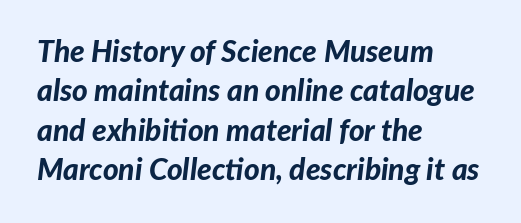
Q: Is the text bold? A: Yes.
Q: Is the text italic (slanted)? A: Yes, it leans right by about 7 degrees.
Q: Is the text underlined? A: No.
Q: How is the paragraph aligned? A: Left-aligned.
Q: Is the spacing between letters normal or unusually wide? A: Normal.
Q: Is the spacing between lines tight, normal or loose? A: Normal.
Q: Width (condensed, normal, or wide)? A: Normal.
Q: Stroke contrast? A: Low.
Q: x-height? A: Medium.
Q: Monospaced? A: No.
